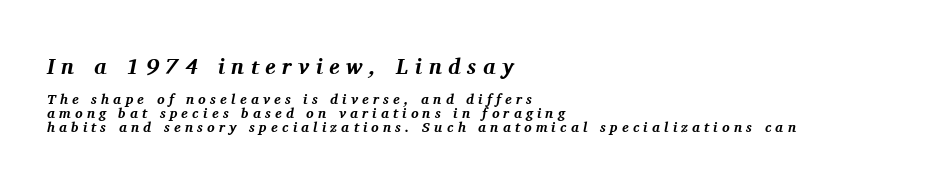
Q: Is the text bold? A: Yes.
Q: Is the text italic (slanted)? A: Yes, it leans right by about 11 degrees.
Q: Is the text underlined? A: No.
Q: How is the paragraph aligned? A: Left-aligned.
Q: Is the spacing between letters normal or unusually wide? A: Unusually wide.
Q: Is the spacing between lines tight, normal or loose? A: Tight.
Q: Which block of text is set in a larger size, the first (top) or the second (bottom)? A: The first (top) one.
